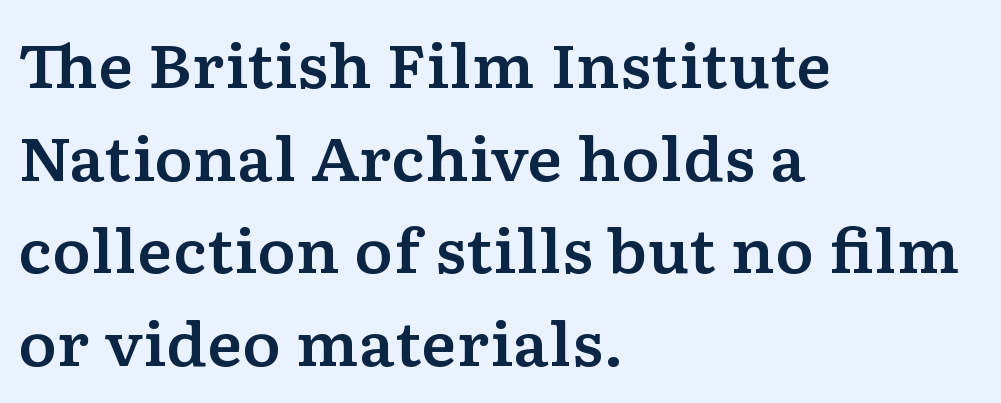
{"serif": "yes", "italic": "no", "width": "wide", "stroke_contrast": "low", "x_height": "medium", "monospaced": "no", "underline": "no", "align": "left", "line_spacing": "normal", "line_spacing_ratio": 1.57, "letter_spacing": "normal", "letter_spacing_em": 0.0, "glyph_px": 59}
